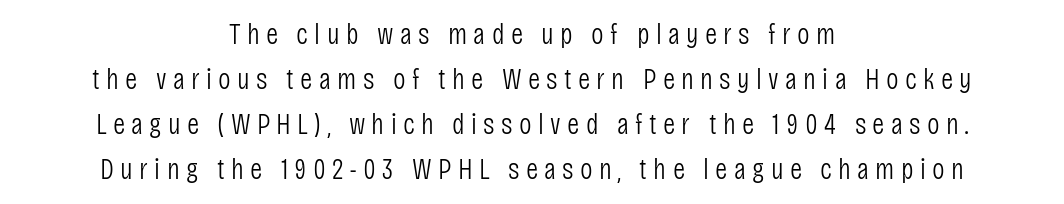
The image shows 30 px light, condensed sans-serif type, upright; set centered, normal line spacing (1.5x), unusually wide letter spacing (+0.21 em), not underlined; low stroke contrast and a large x-height.
